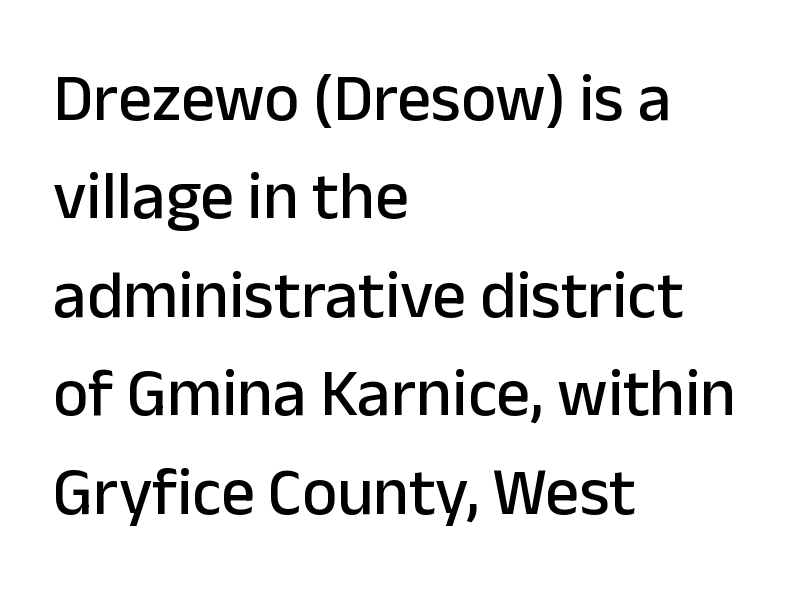
The image shows 67 px sans-serif type, upright; set left-aligned, normal line spacing (1.47x), normal letter spacing, not underlined; low stroke contrast and a medium x-height.
